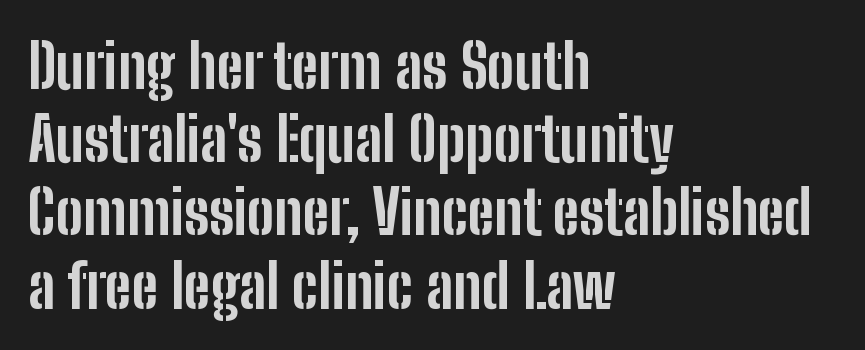
The image shows 61 px bold, condensed sans-serif type, upright; set left-aligned, line spacing 1.2x, normal letter spacing, not underlined; low stroke contrast and a medium x-height.
